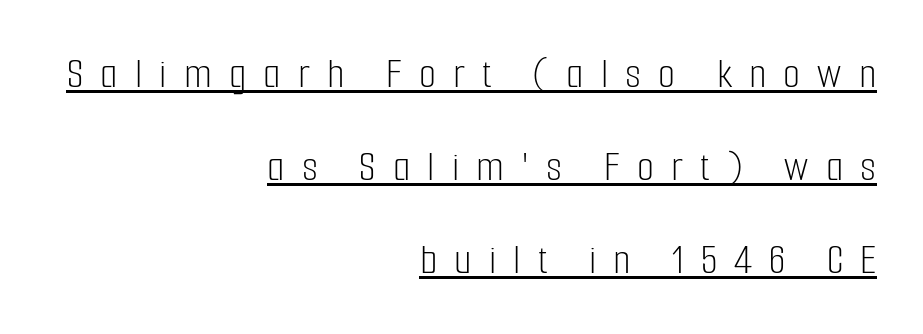
The image shows 44 px light, condensed sans-serif type, upright; set right-aligned, loose line spacing (2.11x), unusually wide letter spacing (+0.39 em), underlined; low stroke contrast and a medium x-height.
